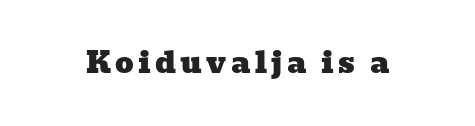
{"serif": "yes", "width": "wide", "stroke_contrast": "low", "x_height": "medium", "monospaced": "no", "underline": "no", "glyph_px": 29}
